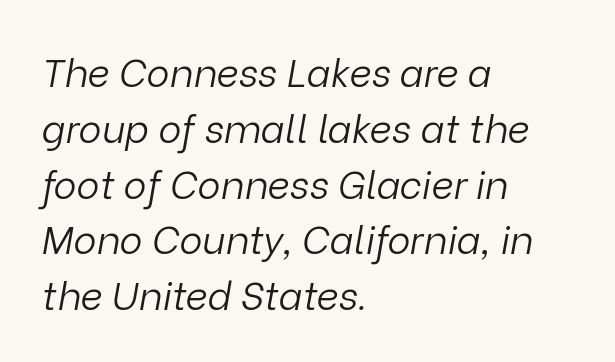
The image shows 39 px light type, italic (leaning right); set left-aligned, normal line spacing (1.43x), normal letter spacing, not underlined; low stroke contrast and a medium x-height.
